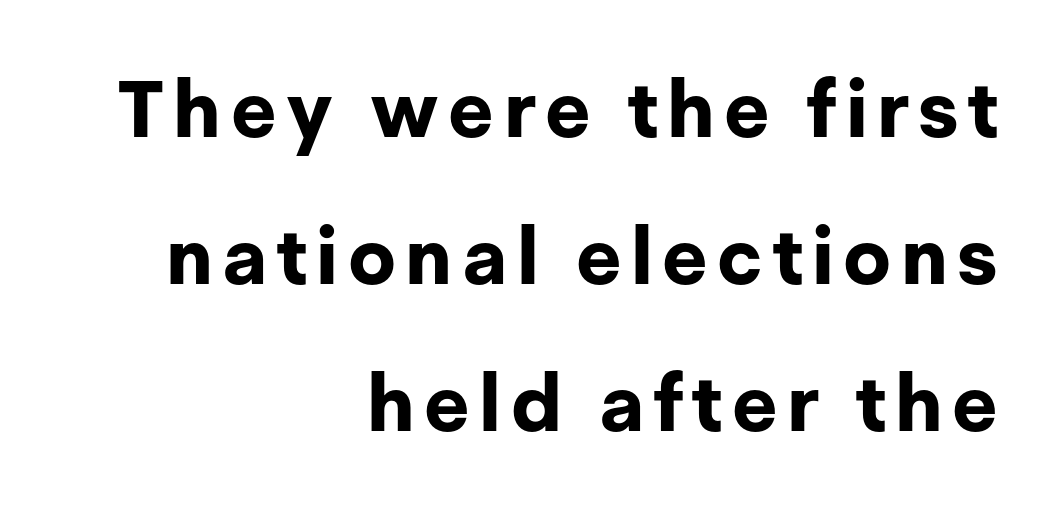
{"serif": "no", "italic": "no", "bold": "yes", "weight": "bold", "width": "normal", "stroke_contrast": "low", "x_height": "medium", "monospaced": "no", "underline": "no", "align": "right", "line_spacing_ratio": 1.86, "glyph_px": 79}
